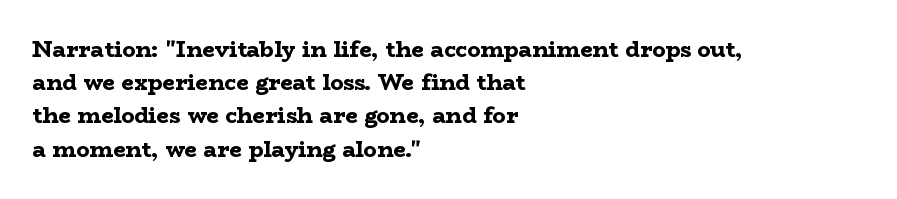
Q: Is the text bold? A: Yes.
Q: Is the text italic (slanted)? A: No, it is upright.
Q: Is the text underlined? A: No.
Q: How is the paragraph aligned? A: Left-aligned.
Q: Is the spacing between letters normal or unusually wide? A: Normal.
Q: Is the spacing between lines tight, normal or loose? A: Normal.
